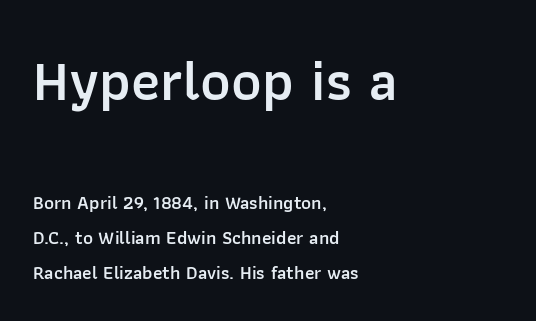
Q: Is the text bold? A: Semi-bold.
Q: Is the text italic (slanted)? A: No, it is upright.
Q: Is the typeface a serif or a sans-serif typeface? A: Sans-serif.
Q: Is the text underlined? A: No.
Q: How is the paragraph aligned? A: Left-aligned.
Q: Is the spacing between letters normal or unusually wide? A: Normal.
Q: Which block of text is set in a larger size, the first (top) or the second (bottom)? A: The first (top) one.
Q: Width (condensed, normal, or wide)? A: Normal.
Q: Stroke contrast? A: Low.
Q: x-height? A: Medium.
Q: Monospaced? A: No.
